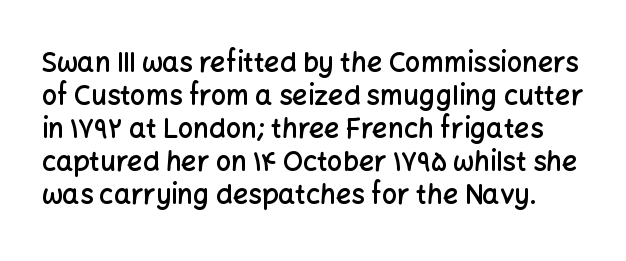
{"italic": "no", "bold": "semi", "underline": "no", "line_spacing_ratio": 1.22, "letter_spacing": "normal", "letter_spacing_em": 0.0, "glyph_px": 27}
